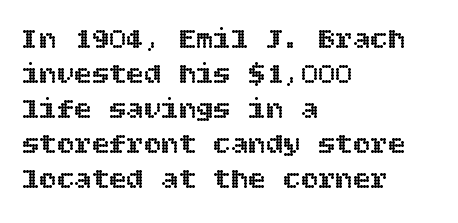
Q: Is the text italic (slanted)? A: No, it is upright.
Q: Is the text underlined? A: No.
Q: How is the paragraph aligned? A: Left-aligned.
Q: Is the spacing between letters normal or unusually wide? A: Normal.
Q: Width (condensed, normal, or wide)? A: Normal.
Q: x-height? A: Large.
